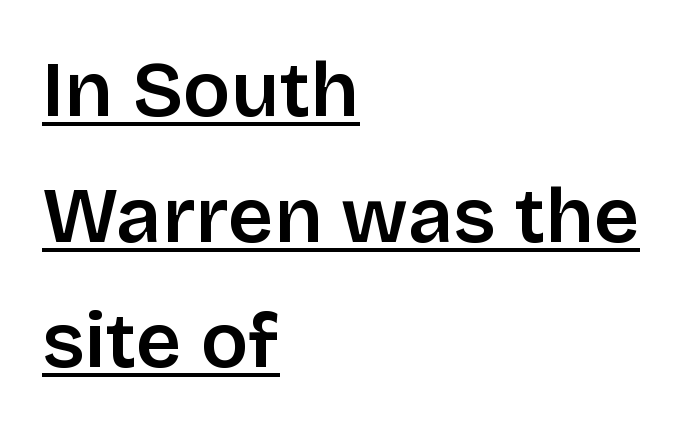
The lines sit at an ordinary, default distance from one another. Nothing unusual about the tracking: characters are spaced as the font intends. Weight check: semibold — heavier than regular, not quite bold. Left-aligned paragraph, ragged on the right. Proportional: the letters do not fall into vertical columns. Characters remain perfectly vertical along every line.
